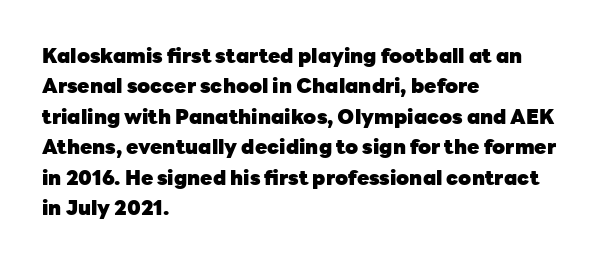
Q: Is the text bold? A: Yes.
Q: Is the text italic (slanted)? A: No, it is upright.
Q: Is the text underlined? A: No.
Q: How is the paragraph aligned? A: Left-aligned.
Q: Is the spacing between letters normal or unusually wide? A: Normal.
Q: Is the spacing between lines tight, normal or loose? A: Normal.
